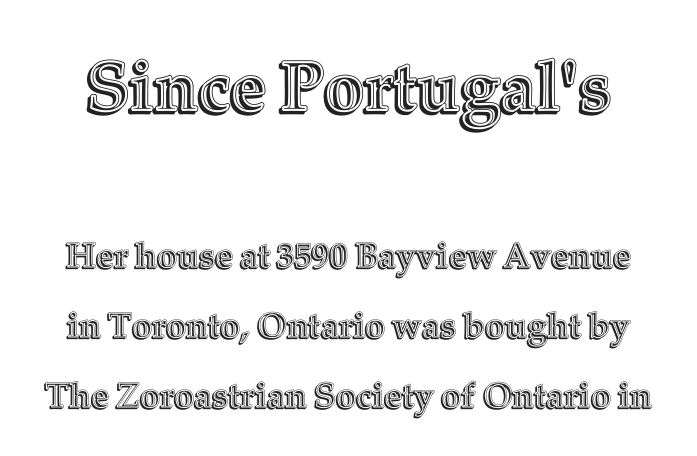
Q: Is the text italic (slanted)? A: No, it is upright.
Q: Is the text underlined? A: No.
Q: Is the spacing between letters normal or unusually wide? A: Normal.
Q: Is the spacing between lines tight, normal or loose? A: Loose.
Q: Which block of text is set in a larger size, the first (top) or the second (bottom)? A: The first (top) one.
Q: Width (condensed, normal, or wide)? A: Normal.
Q: x-height? A: Medium.
Q: Monospaced? A: No.
